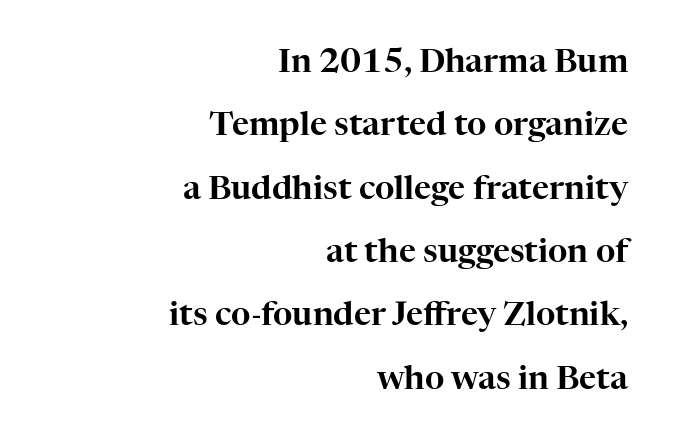
The image shows 33 px serif type, upright; set right-aligned, loose line spacing (1.92x), normal letter spacing, not underlined; high stroke contrast and a medium x-height.
